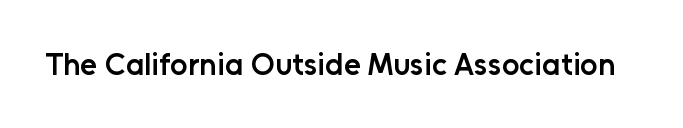
Q: Is the text bold? A: Semi-bold.
Q: Is the text italic (slanted)? A: No, it is upright.
Q: Is the typeface a serif or a sans-serif typeface? A: Sans-serif.
Q: Is the text underlined? A: No.
Q: Is the spacing between letters normal or unusually wide? A: Normal.
Q: Width (condensed, normal, or wide)? A: Normal.
Q: Stroke contrast? A: Low.
Q: x-height? A: Medium.
Q: Monospaced? A: No.
